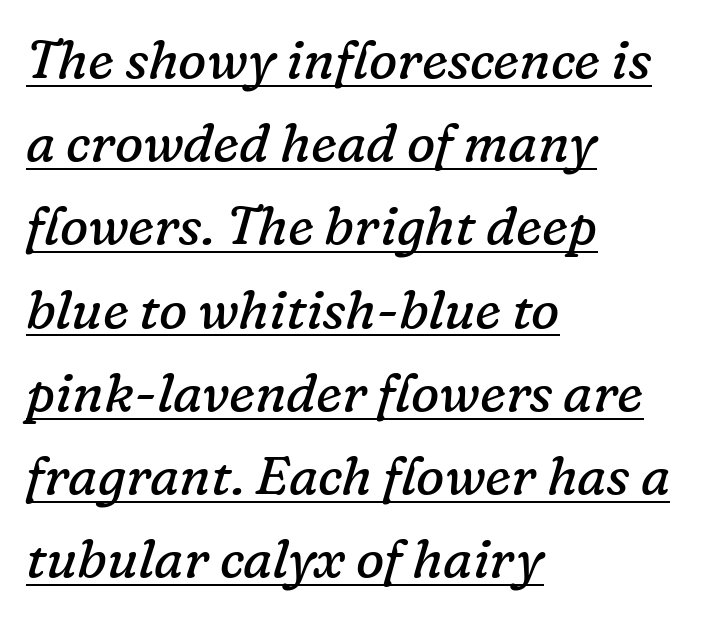
Q: Is the text bold? A: No.
Q: Is the text italic (slanted)? A: Yes, it leans right by about 16 degrees.
Q: Is the typeface a serif or a sans-serif typeface? A: Serif.
Q: Is the text underlined? A: Yes.
Q: How is the paragraph aligned? A: Left-aligned.
Q: Is the spacing between letters normal or unusually wide? A: Normal.
Q: Is the spacing between lines tight, normal or loose? A: Normal.
Q: Width (condensed, normal, or wide)? A: Normal.
Q: Stroke contrast? A: Low.
Q: x-height? A: Medium.
Q: Monospaced? A: No.
